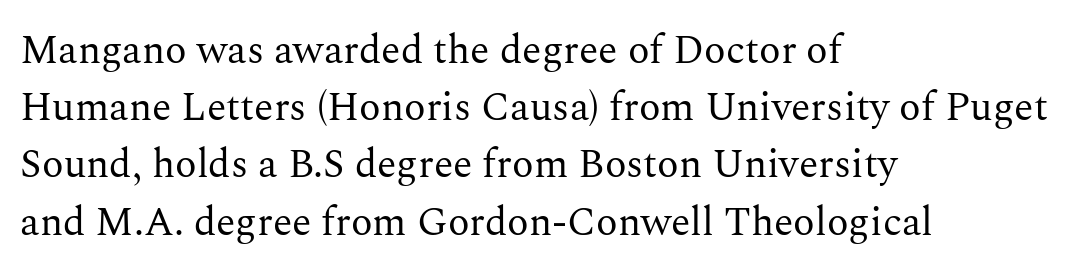
The image shows 40 px regular-weight serif type, upright; set left-aligned, normal line spacing (1.43x), normal letter spacing, not underlined; medium stroke contrast and a medium x-height.
